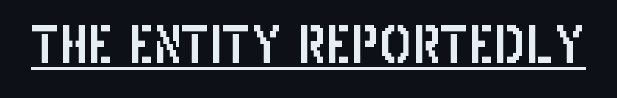
The image shows 50 px condensed sans-serif type, upright; set normal letter spacing, underlined; low stroke contrast and a large x-height.
